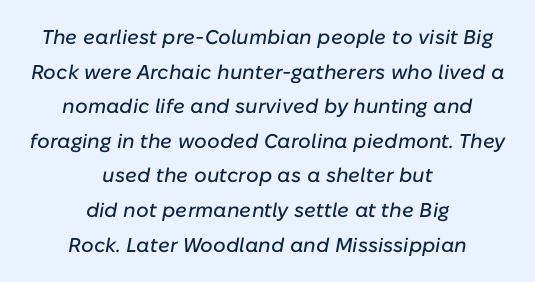
Q: Is the text italic (slanted)? A: Yes, it leans right by about 10 degrees.
Q: Is the text underlined? A: No.
Q: How is the paragraph aligned? A: Centered.
Q: Is the spacing between letters normal or unusually wide? A: Normal.
